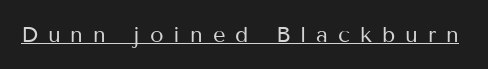
Q: Is the text bold? A: No.
Q: Is the text italic (slanted)? A: No, it is upright.
Q: Is the text underlined? A: Yes.
Q: Is the spacing between letters normal or unusually wide? A: Unusually wide.
